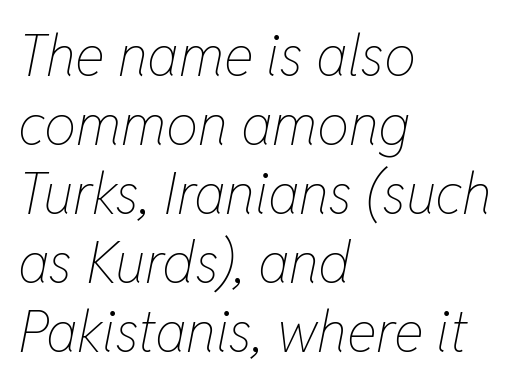
The image shows 57 px thin, condensed type, italic (leaning right); set left-aligned, line spacing 1.21x, normal letter spacing, not underlined; low stroke contrast and a medium x-height.
